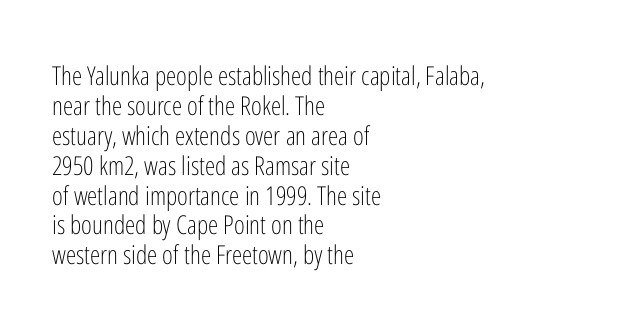
Has an underline been added? It has not. Vertical strokes here are truly vertical. Tracking here is standard; glyphs follow each other at the usual distance. This block would grow much taller if given ordinary leading; it's compressed now.
